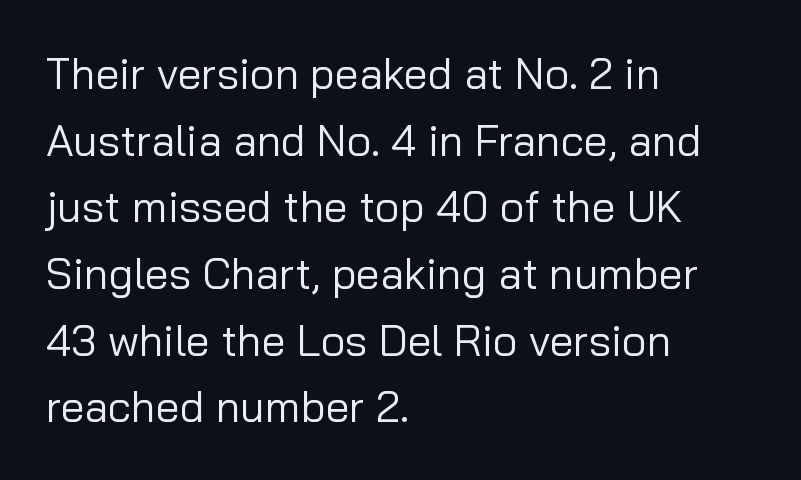
Nothing sits at the stroke ends, so this counts as sans-serif. The letters advance in unequal steps, a hallmark of proportional type. Here the glyphs are tracked normally, forming tight word shapes. The lettering stays uniformly vertical, giving the passage a roman look. The face looks like a standard text weight, possibly lighter. This rendering uses left alignment, leaving the right contour irregular.
